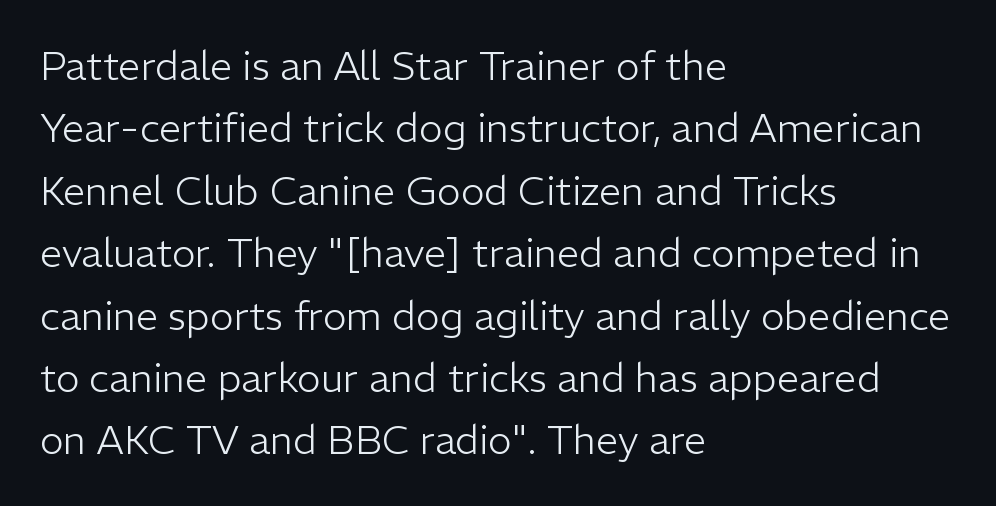
The image shows 40 px light sans-serif type, upright; set left-aligned, normal line spacing (1.56x), normal letter spacing, not underlined; low stroke contrast and a medium x-height.
